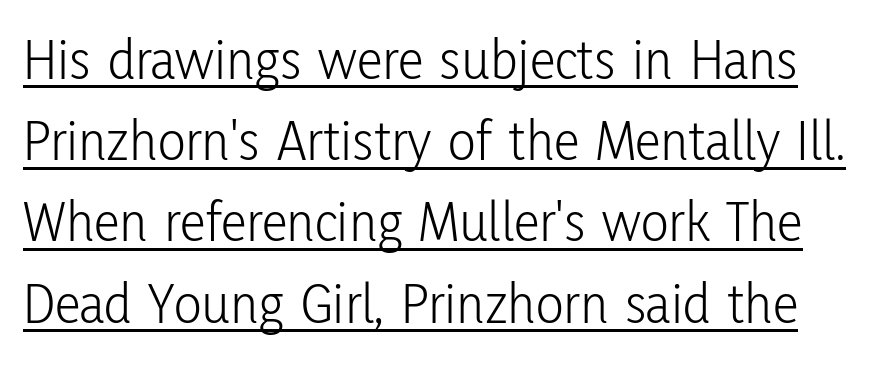
{"serif": "no", "italic": "no", "bold": "no", "weight": "light", "width": "condensed", "stroke_contrast": "low", "x_height": "medium", "monospaced": "no", "underline": "yes", "line_spacing": "normal", "line_spacing_ratio": 1.4, "letter_spacing": "normal", "letter_spacing_em": 0.0, "glyph_px": 58}
